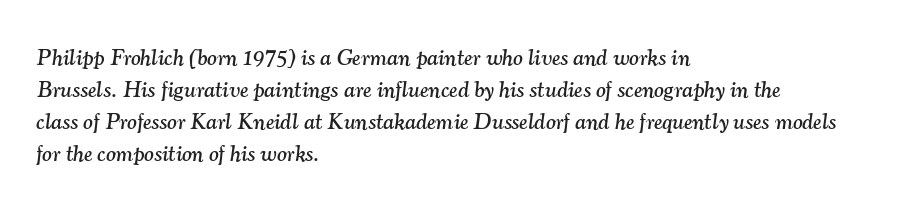
{"italic": "yes", "lean": "right", "slant_degrees": 7, "underline": "no", "align": "left", "line_spacing": "normal", "line_spacing_ratio": 1.39, "letter_spacing": "normal", "letter_spacing_em": 0.0, "glyph_px": 23}
